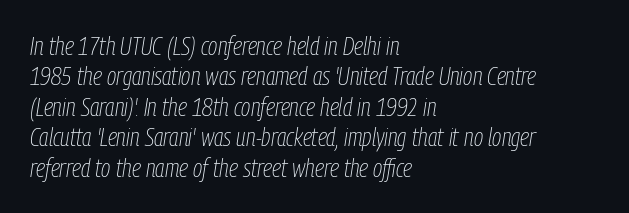
Q: Is the text bold? A: No.
Q: Is the text italic (slanted)? A: Yes, it leans right by about 9 degrees.
Q: Is the text underlined? A: No.
Q: How is the paragraph aligned? A: Left-aligned.
Q: Is the spacing between letters normal or unusually wide? A: Normal.
